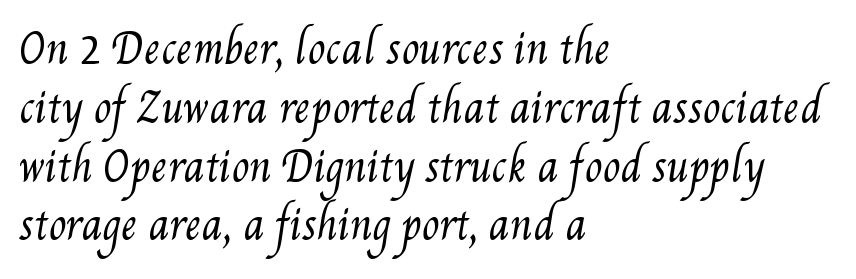
The image shows 40 px regular-weight, condensed type; set left-aligned, normal line spacing (1.47x), normal letter spacing, not underlined; medium stroke contrast and a small x-height.
